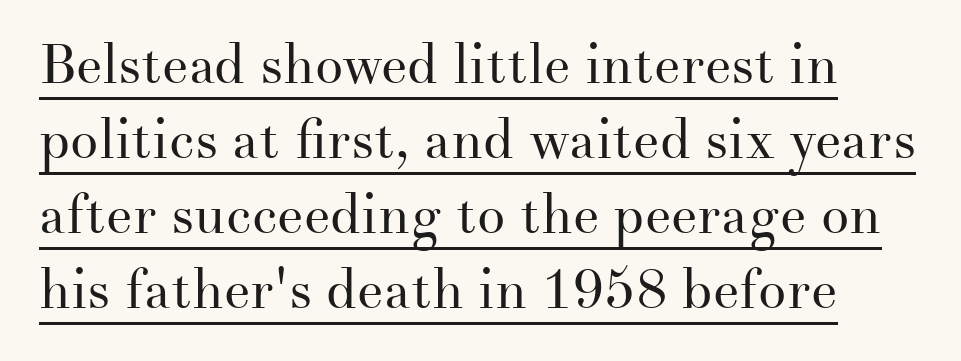
{"serif": "yes", "italic": "no", "bold": "no", "weight": "regular", "width": "normal", "stroke_contrast": "medium", "x_height": "small", "monospaced": "no", "underline": "yes", "line_spacing": "normal", "line_spacing_ratio": 1.34, "letter_spacing": "normal", "letter_spacing_em": 0.0, "glyph_px": 56}
